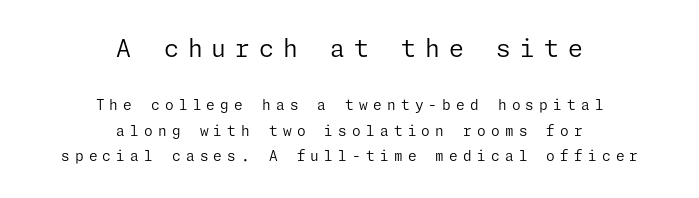
Q: Is the text bold? A: No.
Q: Is the text italic (slanted)? A: No, it is upright.
Q: Is the text underlined? A: No.
Q: How is the paragraph aligned? A: Centered.
Q: Is the spacing between letters normal or unusually wide? A: Unusually wide.
Q: Which block of text is set in a larger size, the first (top) or the second (bottom)? A: The first (top) one.
